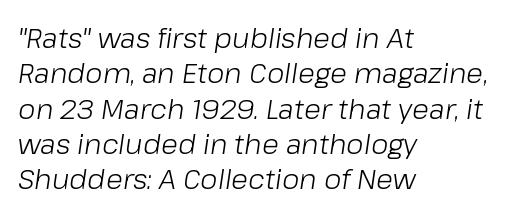
Q: Is the text bold? A: No.
Q: Is the text italic (slanted)? A: Yes, it leans right by about 8 degrees.
Q: Is the text underlined? A: No.
Q: How is the paragraph aligned? A: Left-aligned.
Q: Is the spacing between letters normal or unusually wide? A: Normal.
Q: Is the spacing between lines tight, normal or loose? A: Normal.
Q: Width (condensed, normal, or wide)? A: Normal.
Q: Stroke contrast? A: Low.
Q: x-height? A: Medium.
Q: Monospaced? A: No.
